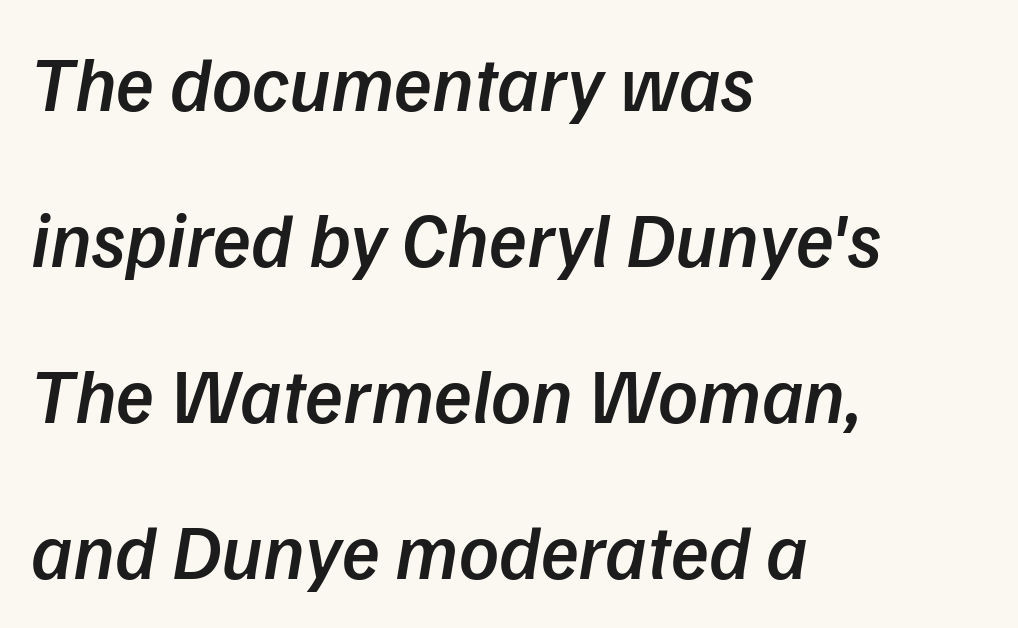
The image shows 78 px semibold type, italic (leaning right); set left-aligned, loose line spacing (2.0x), normal letter spacing, not underlined; low stroke contrast and a medium x-height.
